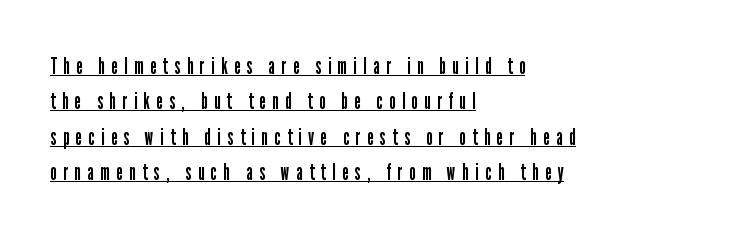
The sample's only ornament is a line tracing under the words. There is plenty of visible air inserted between adjacent glyphs. How would I describe the line gaps? Plain and ordinary. A classic flush-left, rag-right setting is used for this passage. The typesetting does not lean heavy: it is not bold.
